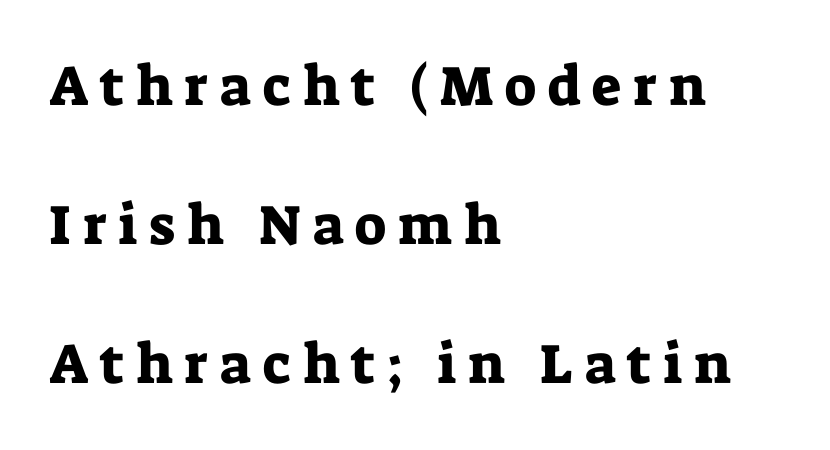
Q: Is the text italic (slanted)? A: No, it is upright.
Q: Is the typeface a serif or a sans-serif typeface? A: Serif.
Q: Is the text underlined? A: No.
Q: How is the paragraph aligned? A: Left-aligned.
Q: Is the spacing between letters normal or unusually wide? A: Unusually wide.
Q: Is the spacing between lines tight, normal or loose? A: Loose.
Q: Width (condensed, normal, or wide)? A: Normal.
Q: Stroke contrast? A: Low.
Q: x-height? A: Medium.
Q: Monospaced? A: No.
